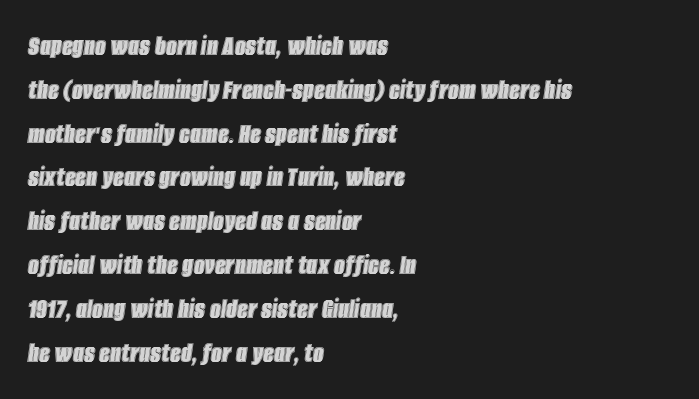
All the whitespace from short lines collects on the right. Interline gaps are of average width in this sample. Note the varied advance widths — an 'i' is clearly narrower than an 'm'. The tracking reads as untouched default to a designer's eye. Unmarked baselines from the first word to the last. These lines were composed using italics.
